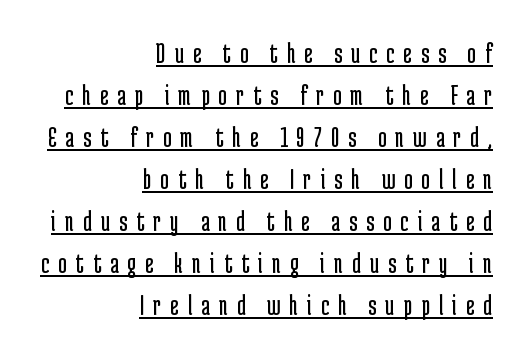
The image shows 29 px regular-weight, condensed sans-serif type, upright; set right-aligned, normal line spacing (1.45x), unusually wide letter spacing (+0.31 em), underlined; low stroke contrast and a medium x-height.
